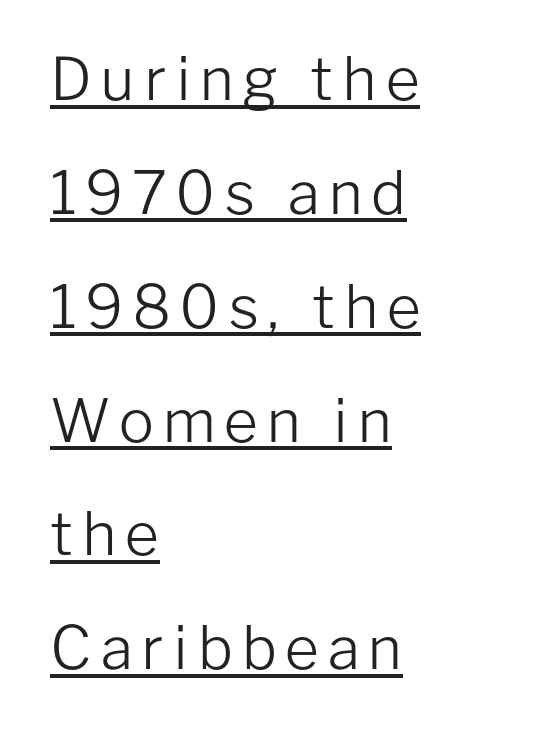
Alignment: flush left. The letters advance in unequal steps, a hallmark of proportional type. The specimen reads as upright at a glance. This sample uses a sans-serif face.
